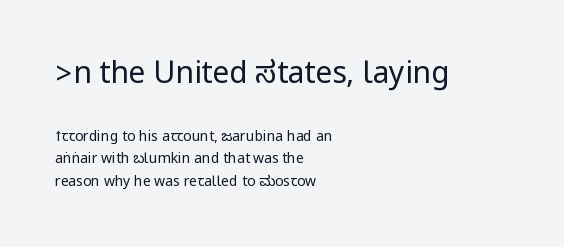
{"serif": "no", "italic": "no", "bold": "no", "weight": "regular", "width": "condensed", "stroke_contrast": "low", "underline": "no", "align": "left", "line_spacing": "normal", "line_spacing_ratio": 1.62, "letter_spacing": "normal", "letter_spacing_em": 0.0, "larger_block": "first", "size_ratio": 2.14, "glyph_px": 30}
